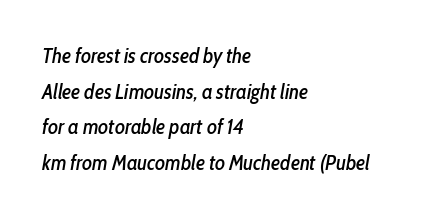
{"italic": "yes", "lean": "right", "slant_degrees": 10, "underline": "no", "align": "left", "line_spacing": "normal", "line_spacing_ratio": 1.7, "letter_spacing": "normal", "letter_spacing_em": 0.0, "glyph_px": 21}
